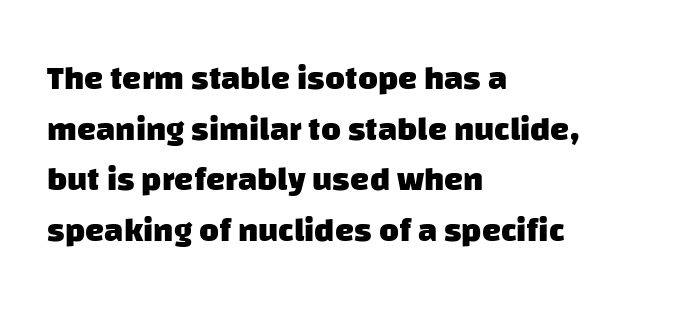
This sample keeps an unexceptional amount of space between lines. These lines are composed in type without serifs. Glance below the letters and you will spot only blank space. Casual observation: everything's shoved over to the left. In terms of weight, the rendering is a true, heavy bold. Is this a fixed-width face? No — the glyphs have proportional, varying widths.
